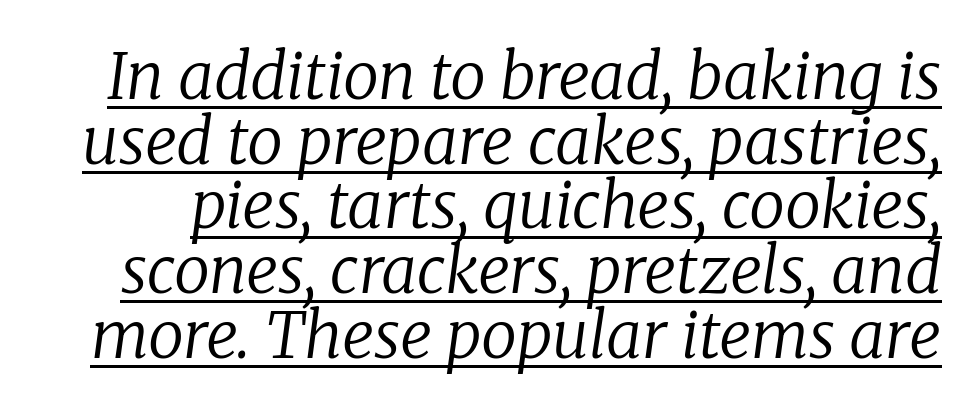
The image shows 64 px regular-weight serif type, italic (leaning right); set tight line spacing (1.01x), normal letter spacing, underlined; low stroke contrast and a medium x-height.
